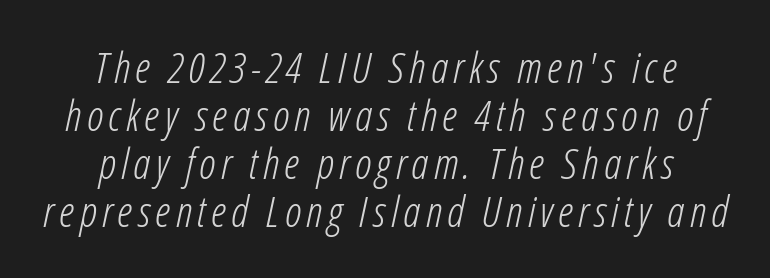
{"italic": "yes", "lean": "right", "slant_degrees": 12, "bold": "no", "weight": "light", "width": "condensed", "stroke_contrast": "low", "x_height": "medium", "monospaced": "no", "underline": "no", "align": "center", "line_spacing": "tight", "line_spacing_ratio": 1.12, "glyph_px": 43}
